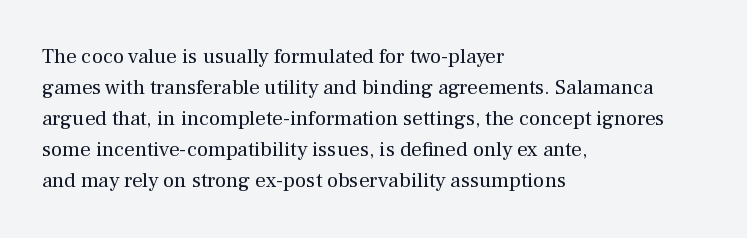
{"italic": "no", "bold": "no", "underline": "no", "align": "left", "line_spacing": "normal", "line_spacing_ratio": 1.48, "letter_spacing": "normal", "letter_spacing_em": 0.0, "glyph_px": 21}
